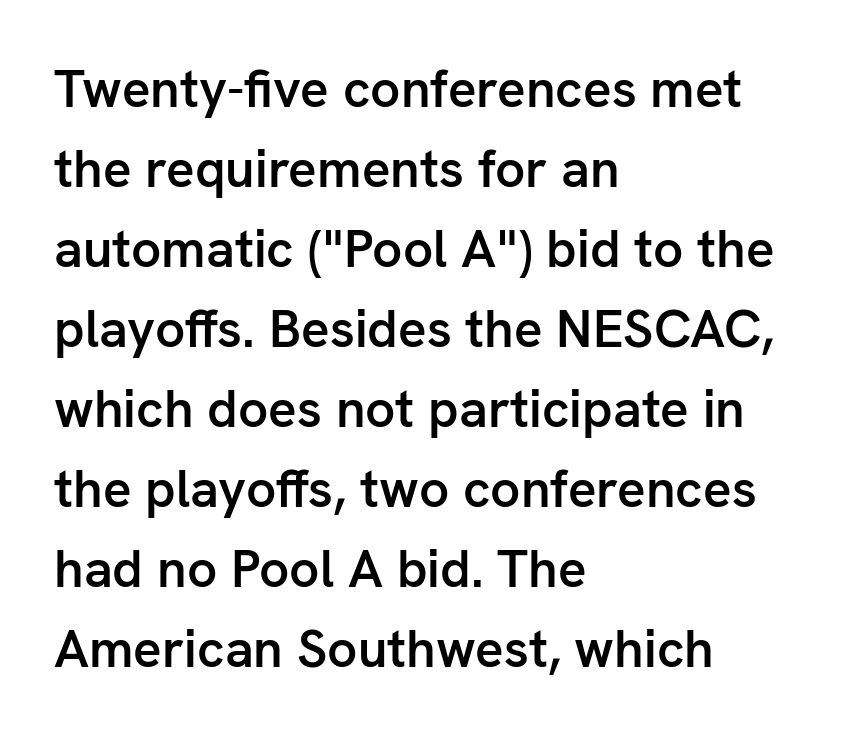
The image shows 53 px semibold sans-serif type, upright; set left-aligned, normal line spacing (1.51x), normal letter spacing, not underlined; low stroke contrast and a medium x-height.
